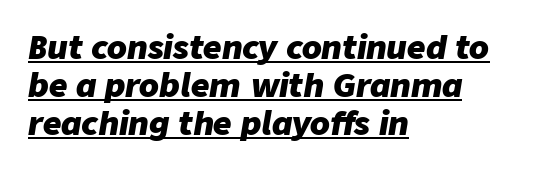
Each line starts at the same left margin while the right side varies. Descenders here cross a horizontal rule under the line. There's an unmistakable incline to the writing here. Spacing between characters is what you'd get straight out of the box. A typesetter would call this proportional, since set widths differ per character.
